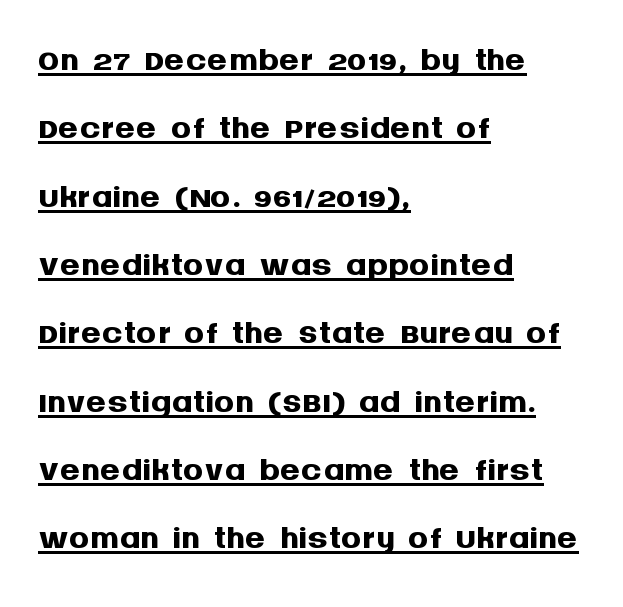
{"serif": "no", "italic": "no", "bold": "yes", "weight": "semibold", "width": "normal", "stroke_contrast": "medium", "x_height": "large", "monospaced": "no", "underline": "yes", "align": "left", "line_spacing": "normal", "line_spacing_ratio": 1.34, "letter_spacing": "normal", "letter_spacing_em": 0.0, "glyph_px": 51}
